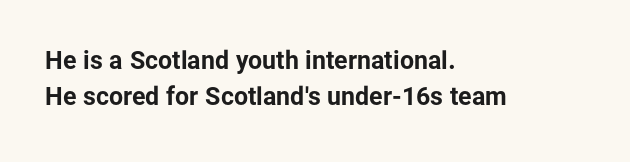
The image shows 25 px bold type, upright; set left-aligned, normal line spacing (1.45x), normal letter spacing, not underlined.
